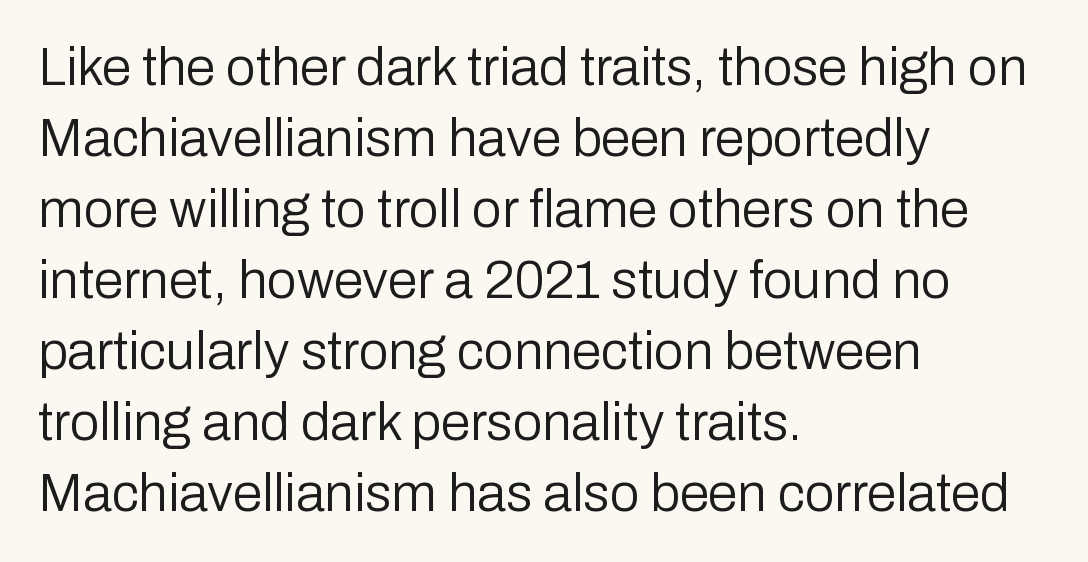
Q: Is the text bold? A: No.
Q: Is the text italic (slanted)? A: No, it is upright.
Q: Is the typeface a serif or a sans-serif typeface? A: Sans-serif.
Q: Is the text underlined? A: No.
Q: How is the paragraph aligned? A: Left-aligned.
Q: Is the spacing between letters normal or unusually wide? A: Normal.
Q: Is the spacing between lines tight, normal or loose? A: Normal.
Q: Width (condensed, normal, or wide)? A: Normal.
Q: Stroke contrast? A: Low.
Q: x-height? A: Medium.
Q: Monospaced? A: No.
